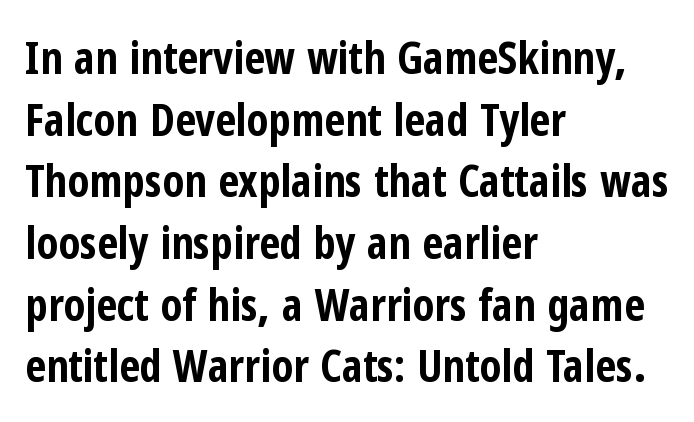
Q: Is the text bold? A: Yes.
Q: Is the text italic (slanted)? A: No, it is upright.
Q: Is the typeface a serif or a sans-serif typeface? A: Sans-serif.
Q: Is the text underlined? A: No.
Q: How is the paragraph aligned? A: Left-aligned.
Q: Is the spacing between letters normal or unusually wide? A: Normal.
Q: Is the spacing between lines tight, normal or loose? A: Normal.
Q: Width (condensed, normal, or wide)? A: Condensed.
Q: Stroke contrast? A: Low.
Q: x-height? A: Medium.
Q: Monospaced? A: No.
